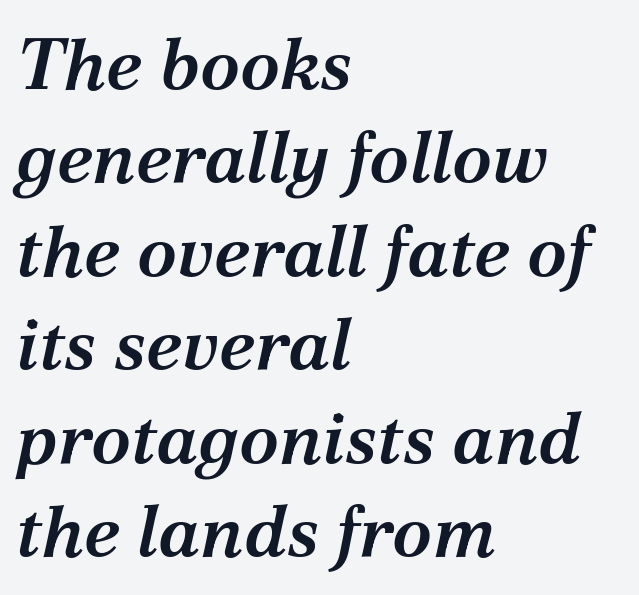
Q: Is the text bold? A: Semi-bold.
Q: Is the text italic (slanted)? A: Yes, it leans right by about 12 degrees.
Q: Is the typeface a serif or a sans-serif typeface? A: Serif.
Q: Is the text underlined? A: No.
Q: How is the paragraph aligned? A: Left-aligned.
Q: Is the spacing between letters normal or unusually wide? A: Normal.
Q: Is the spacing between lines tight, normal or loose? A: Normal.
Q: Width (condensed, normal, or wide)? A: Normal.
Q: Stroke contrast? A: Medium.
Q: x-height? A: Medium.
Q: Monospaced? A: No.
